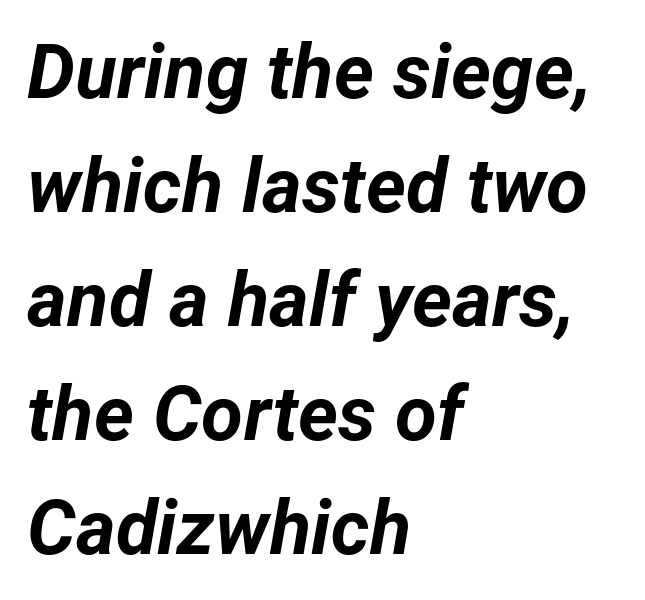
{"italic": "yes", "lean": "right", "slant_degrees": 12, "bold": "yes", "weight": "bold", "width": "normal", "stroke_contrast": "low", "x_height": "medium", "monospaced": "no", "underline": "no", "align": "left", "line_spacing": "normal", "line_spacing_ratio": 1.5, "letter_spacing": "normal", "letter_spacing_em": 0.0, "glyph_px": 76}
